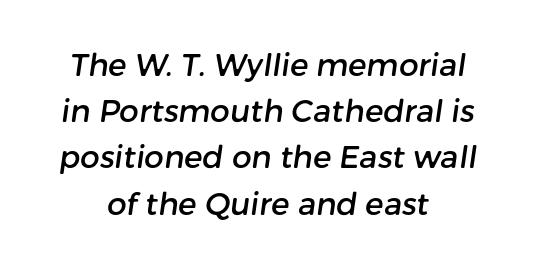
Q: Is the typeface a serif or a sans-serif typeface? A: Sans-serif.
Q: Is the text underlined? A: No.
Q: How is the paragraph aligned? A: Centered.
Q: Is the spacing between letters normal or unusually wide? A: Normal.
Q: Is the spacing between lines tight, normal or loose? A: Normal.
Q: Width (condensed, normal, or wide)? A: Normal.
Q: Stroke contrast? A: Low.
Q: x-height? A: Medium.
Q: Monospaced? A: No.
